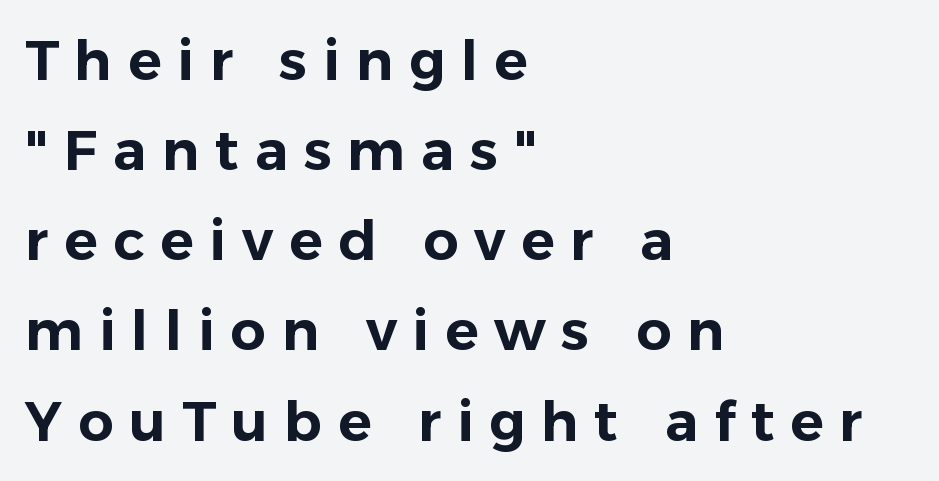
Q: Is the text italic (slanted)? A: No, it is upright.
Q: Is the typeface a serif or a sans-serif typeface? A: Sans-serif.
Q: Is the text underlined? A: No.
Q: How is the paragraph aligned? A: Left-aligned.
Q: Is the spacing between letters normal or unusually wide? A: Unusually wide.
Q: Is the spacing between lines tight, normal or loose? A: Normal.
Q: Width (condensed, normal, or wide)? A: Normal.
Q: Stroke contrast? A: Low.
Q: x-height? A: Medium.
Q: Monospaced? A: No.
